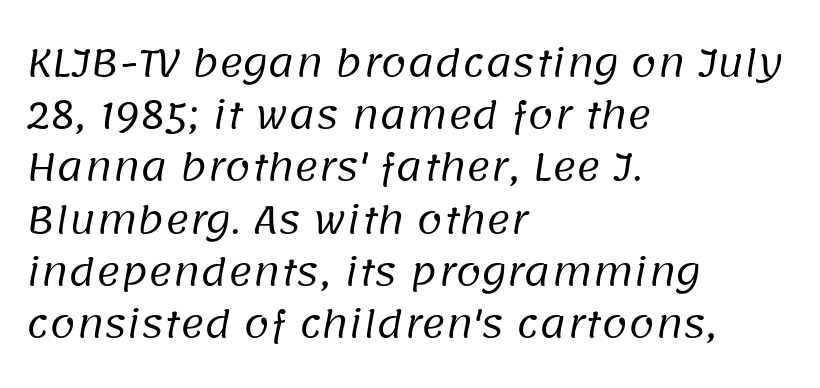
{"serif": "no", "bold": "no", "weight": "regular", "width": "normal", "stroke_contrast": "low", "x_height": "large", "monospaced": "no", "underline": "no", "align": "left", "line_spacing": "normal", "line_spacing_ratio": 1.41, "letter_spacing": "normal", "letter_spacing_em": 0.0, "glyph_px": 37}
